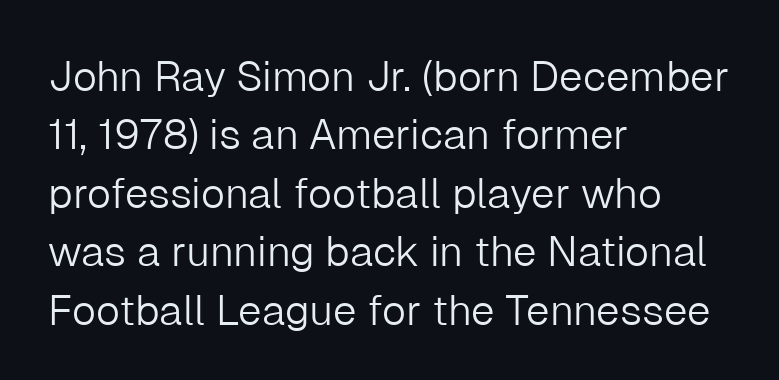
Q: Is the text bold? A: No.
Q: Is the text italic (slanted)? A: No, it is upright.
Q: Is the typeface a serif or a sans-serif typeface? A: Sans-serif.
Q: Is the text underlined? A: No.
Q: How is the paragraph aligned? A: Left-aligned.
Q: Is the spacing between letters normal or unusually wide? A: Normal.
Q: Is the spacing between lines tight, normal or loose? A: Normal.
Q: Width (condensed, normal, or wide)? A: Normal.
Q: Stroke contrast? A: Low.
Q: x-height? A: Medium.
Q: Monospaced? A: No.
